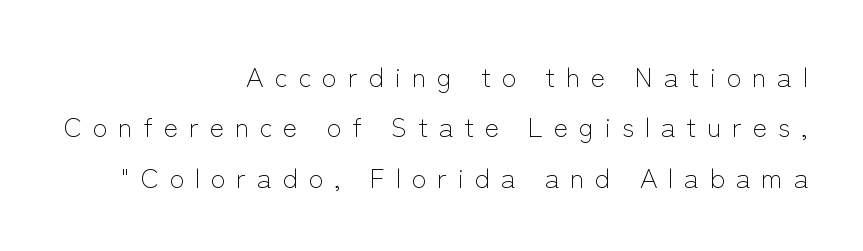
Q: Is the text bold? A: No.
Q: Is the text italic (slanted)? A: No, it is upright.
Q: Is the text underlined? A: No.
Q: How is the paragraph aligned? A: Right-aligned.
Q: Is the spacing between letters normal or unusually wide? A: Unusually wide.
